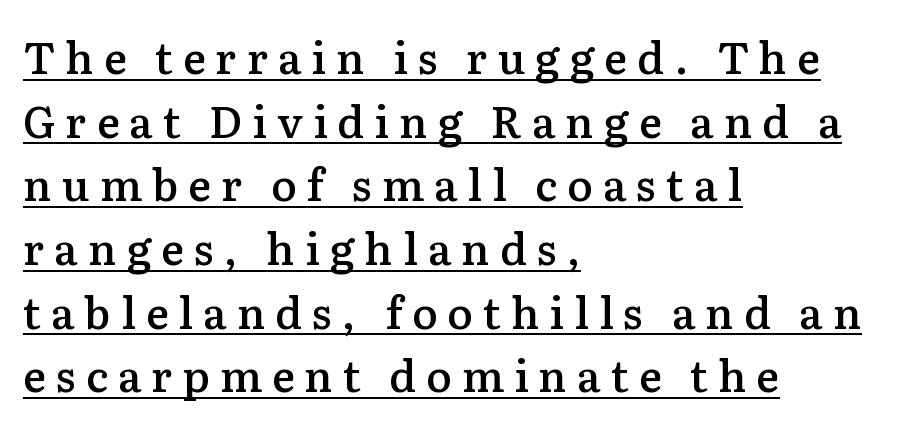
Spacing verdict: proportional, widths tailored to each character. The typography opts for an upright posture over an oblique one. Between one letter and the next there's a generous, obvious gap. Does the type have serifs? Yes, each stem ends in a small foot. Interline gaps are of average width in this sample.
